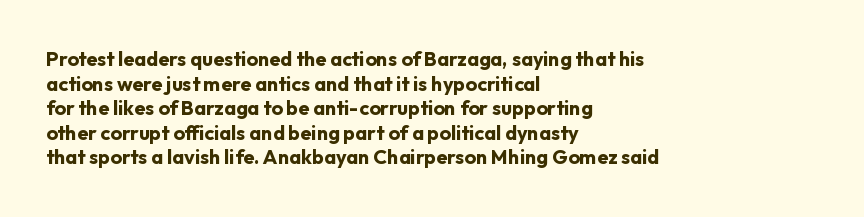
The foot of each line stays bare and open. The letters are bold, with thick, heavy strokes. The letters stand straight up with perfectly vertical stems. Compared with typical body copy, the letter spacing here is the same. These lines stack with their left ends in a neat column.
